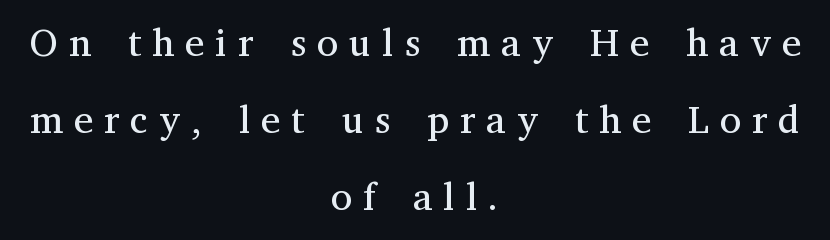
The image shows 39 px regular-weight serif type, upright; set centered, loose line spacing (1.97x), unusually wide letter spacing (+0.28 em), not underlined; medium stroke contrast and a medium x-height.
